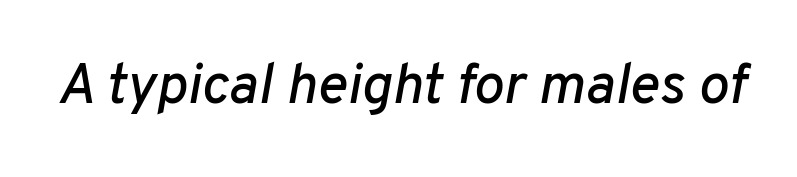
Q: Is the text italic (slanted)? A: Yes, it leans right by about 10 degrees.
Q: Is the text underlined? A: No.
Q: Is the spacing between letters normal or unusually wide? A: Normal.
Q: Width (condensed, normal, or wide)? A: Normal.
Q: Stroke contrast? A: Low.
Q: x-height? A: Medium.
Q: Monospaced? A: No.
